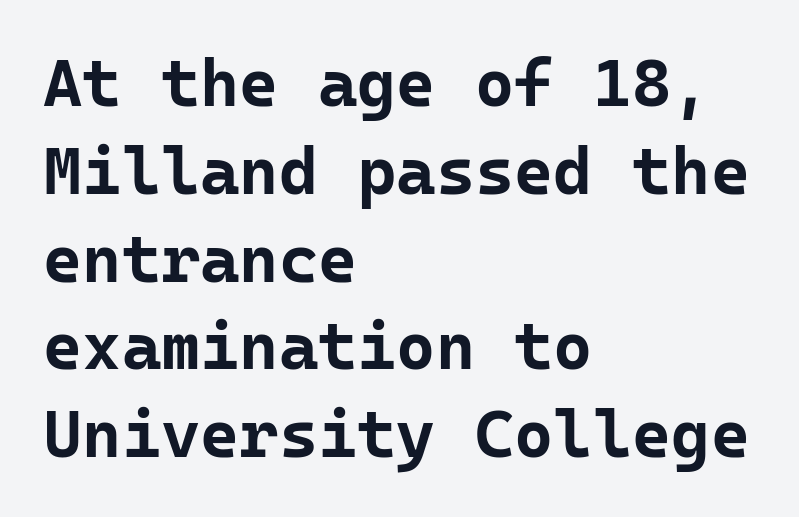
The image shows 67 px bold sans-serif type, upright, monospaced; set left-aligned, normal line spacing (1.31x), normal letter spacing, not underlined; low stroke contrast and a medium x-height.
